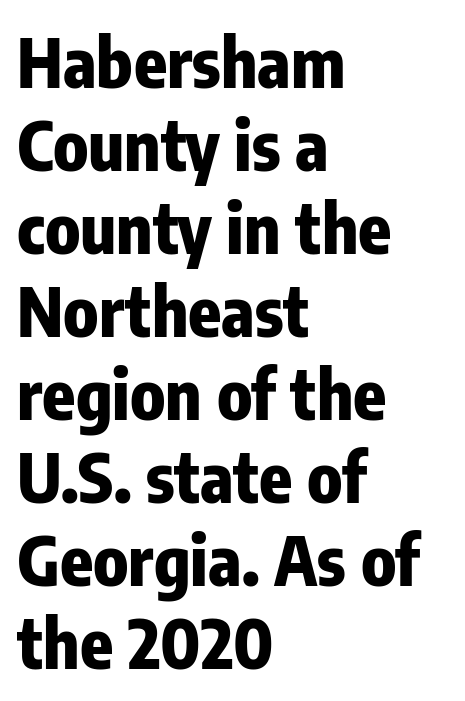
Q: Is the text bold? A: Yes.
Q: Is the text italic (slanted)? A: No, it is upright.
Q: Is the typeface a serif or a sans-serif typeface? A: Sans-serif.
Q: Is the text underlined? A: No.
Q: How is the paragraph aligned? A: Left-aligned.
Q: Is the spacing between letters normal or unusually wide? A: Normal.
Q: Width (condensed, normal, or wide)? A: Condensed.
Q: Stroke contrast? A: Low.
Q: x-height? A: Medium.
Q: Monospaced? A: No.
